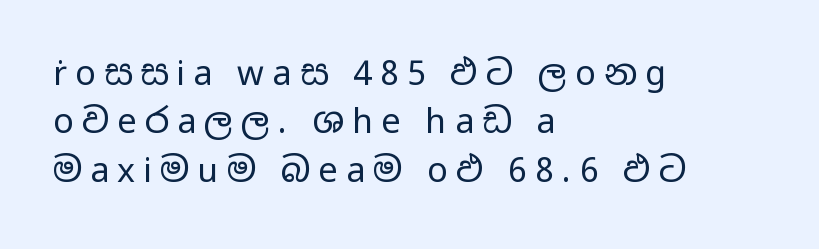
{"serif": "no", "italic": "no", "bold": "no", "weight": "regular", "width": "wide", "stroke_contrast": "low", "x_height": "medium", "monospaced": "no", "underline": "no", "align": "left", "line_spacing": "normal", "line_spacing_ratio": 1.42, "letter_spacing": "wide", "letter_spacing_em": 0.24, "glyph_px": 34}
